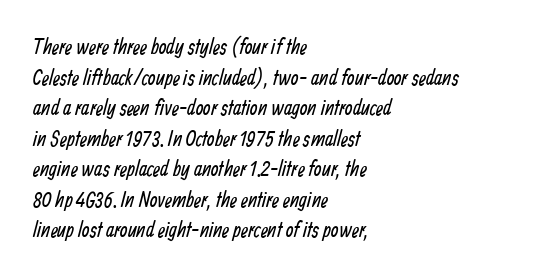
{"bold": "no", "underline": "no", "align": "left", "line_spacing": "normal", "line_spacing_ratio": 1.39, "letter_spacing": "normal", "letter_spacing_em": 0.0, "glyph_px": 22}
